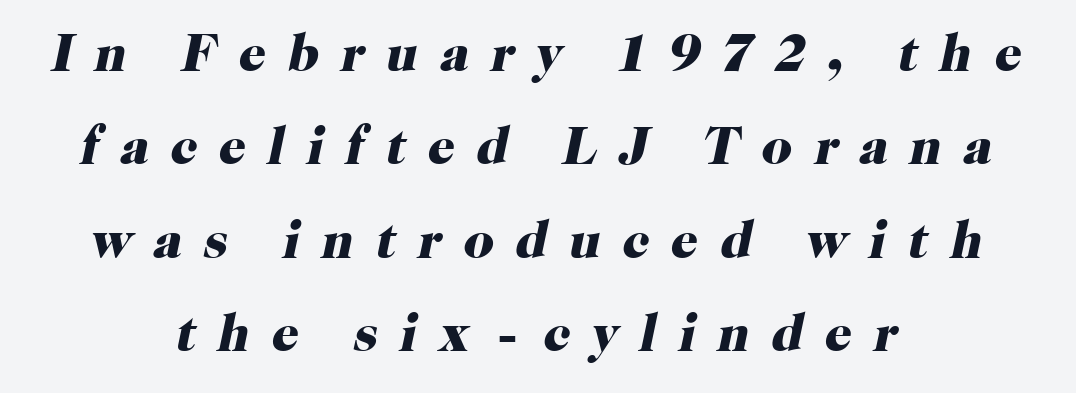
Q: Is the text bold? A: Yes.
Q: Is the text italic (slanted)? A: Yes, it leans right by about 12 degrees.
Q: Is the typeface a serif or a sans-serif typeface? A: Serif.
Q: Is the text underlined? A: No.
Q: How is the paragraph aligned? A: Centered.
Q: Is the spacing between letters normal or unusually wide? A: Unusually wide.
Q: Width (condensed, normal, or wide)? A: Normal.
Q: Stroke contrast? A: High.
Q: x-height? A: Medium.
Q: Monospaced? A: No.
